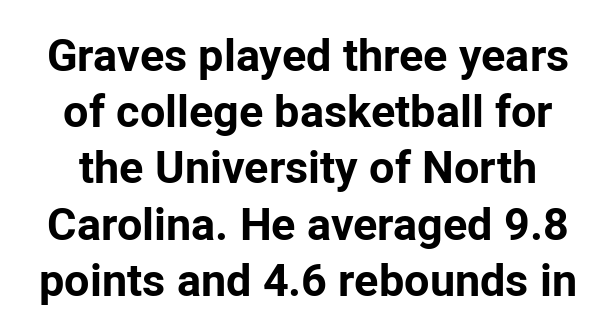
Q: Is the text bold? A: Yes.
Q: Is the text italic (slanted)? A: No, it is upright.
Q: Is the typeface a serif or a sans-serif typeface? A: Sans-serif.
Q: Is the text underlined? A: No.
Q: Is the spacing between letters normal or unusually wide? A: Normal.
Q: Is the spacing between lines tight, normal or loose? A: Normal.
Q: Width (condensed, normal, or wide)? A: Normal.
Q: Stroke contrast? A: Low.
Q: x-height? A: Medium.
Q: Monospaced? A: No.
